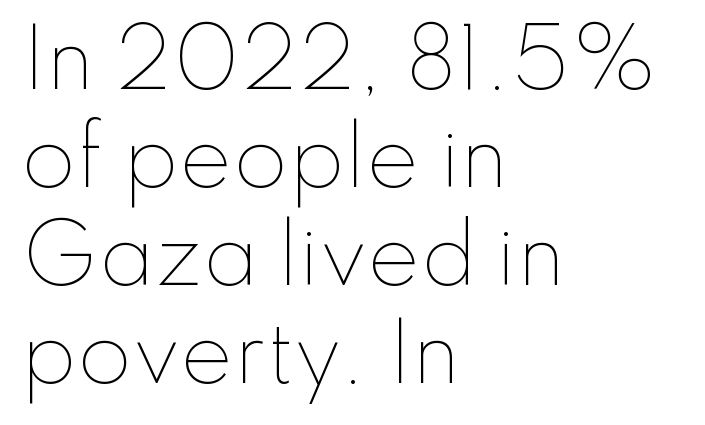
The image shows 79 px thin type, upright; set left-aligned, line spacing 1.24x, normal letter spacing, not underlined; low stroke contrast and a small x-height.
